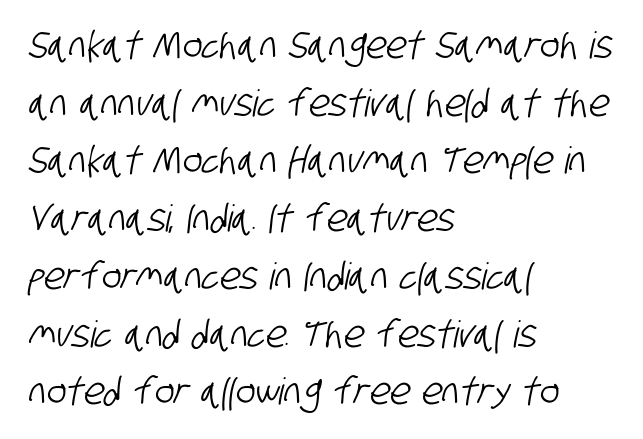
Every row of glyphs begins at an identical x-position on the left. Looks like regular typesetting: each glyph gets only the width it needs. Interline gaps are of average width in this sample. Tracking here is standard; glyphs follow each other at the usual distance. Unmarked baselines from the first word to the last.
